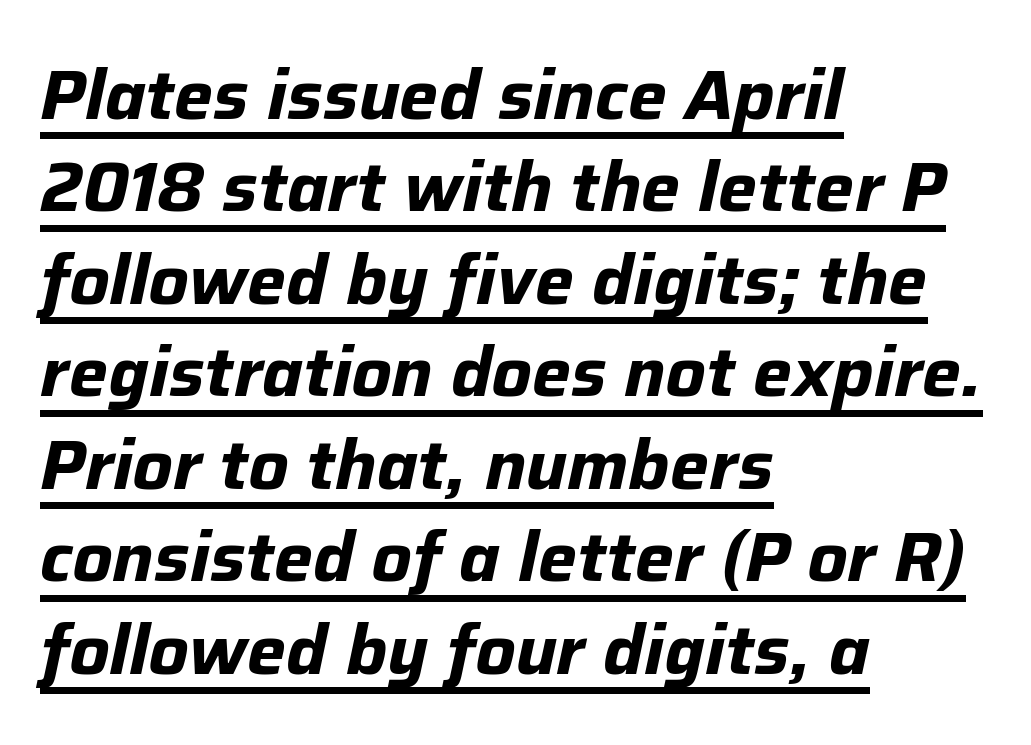
Q: Is the text bold? A: Yes.
Q: Is the text italic (slanted)? A: Yes, it leans right by about 12 degrees.
Q: Is the text underlined? A: Yes.
Q: How is the paragraph aligned? A: Left-aligned.
Q: Is the spacing between letters normal or unusually wide? A: Normal.
Q: Is the spacing between lines tight, normal or loose? A: Normal.
Q: Width (condensed, normal, or wide)? A: Normal.
Q: Stroke contrast? A: Low.
Q: x-height? A: Medium.
Q: Monospaced? A: No.
